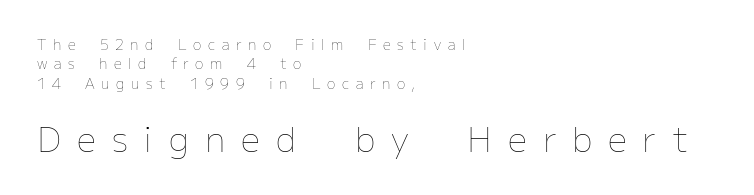
The image shows 34 px thin type, upright; set left-aligned, normal line spacing (1.38x), unusually wide letter spacing (+0.47 em), not underlined; the second (bottom) block is 2.43x larger; low stroke contrast and a medium x-height.
